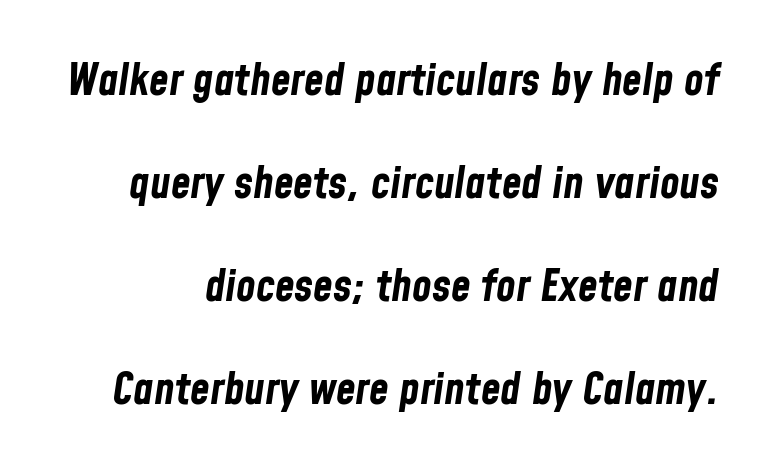
Would a proofreader flag this as italicized? Yes. Honestly, the rows look like they've been pulled way apart. Nothing unusual about the tracking: characters are spaced as the font intends. Honestly, there is no underline to notice here at all. Think of a printed novel: that variable character pitch is what you see here.
